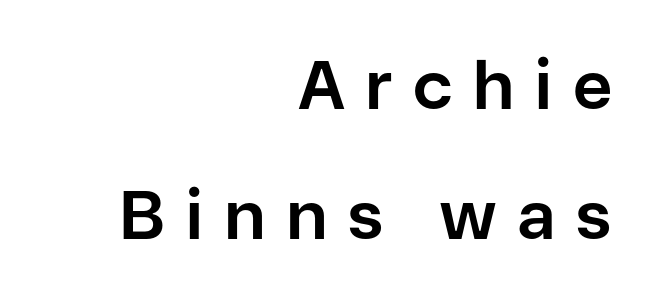
A typesetter would call this heavily tracked-out type. Every letter is thick-stroked: bold, no question. The baseline area is clear. Looks like regular typesetting: each glyph gets only the width it needs.
